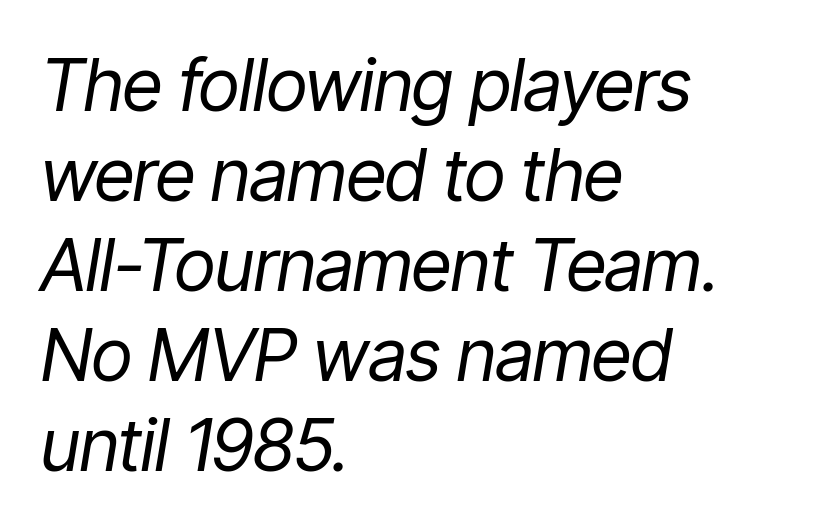
{"italic": "yes", "lean": "right", "slant_degrees": 9, "bold": "no", "weight": "regular", "width": "condensed", "stroke_contrast": "low", "x_height": "medium", "monospaced": "no", "underline": "no", "align": "left", "line_spacing": "normal", "line_spacing_ratio": 1.25, "letter_spacing": "normal", "letter_spacing_em": 0.0, "glyph_px": 72}
